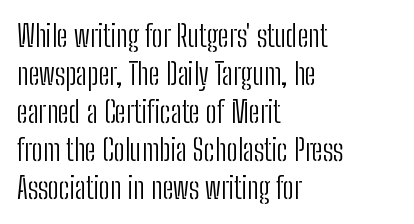
The image shows 30 px light, condensed sans-serif type, upright; set left-aligned, normal line spacing (1.27x), normal letter spacing, not underlined; low stroke contrast and a medium x-height.
